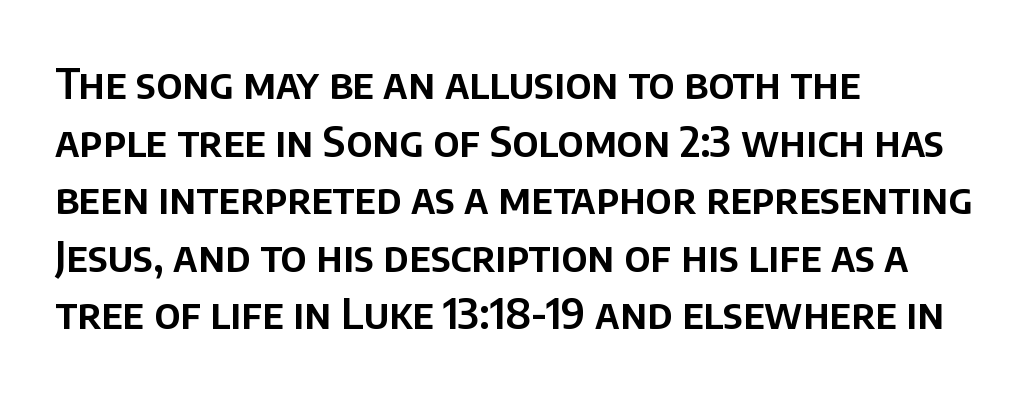
The image shows 42 px sans-serif type, upright; set left-aligned, normal line spacing (1.37x), normal letter spacing, not underlined; low stroke contrast and a large x-height.
